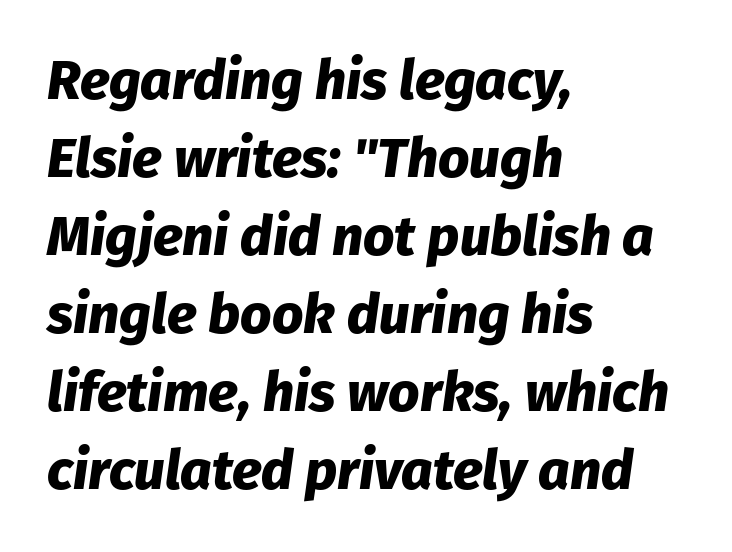
Weight check: bold — yes, fully. Baseline-to-baseline distance is the conventional proportion of letter height. Letters rest on an invisible, unmarked baseline. Nobody touched the tracking dial on this one. Left-aligned paragraph, ragged on the right. The letters are slanted; this is an italic face.
